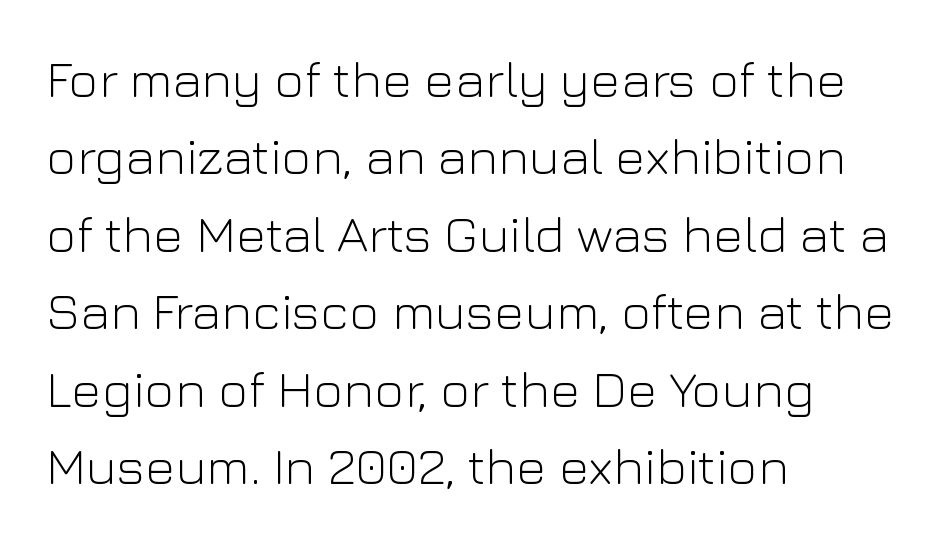
Q: Is the text bold? A: No.
Q: Is the text italic (slanted)? A: No, it is upright.
Q: Is the typeface a serif or a sans-serif typeface? A: Sans-serif.
Q: Is the text underlined? A: No.
Q: How is the paragraph aligned? A: Left-aligned.
Q: Is the spacing between letters normal or unusually wide? A: Normal.
Q: Is the spacing between lines tight, normal or loose? A: Normal.
Q: Width (condensed, normal, or wide)? A: Normal.
Q: Stroke contrast? A: Low.
Q: x-height? A: Medium.
Q: Monospaced? A: No.
